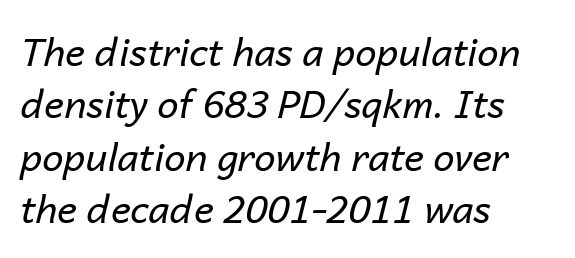
The image shows 38 px regular-weight type, italic (leaning right); set left-aligned, normal line spacing (1.38x), normal letter spacing, not underlined; low stroke contrast and a medium x-height.
